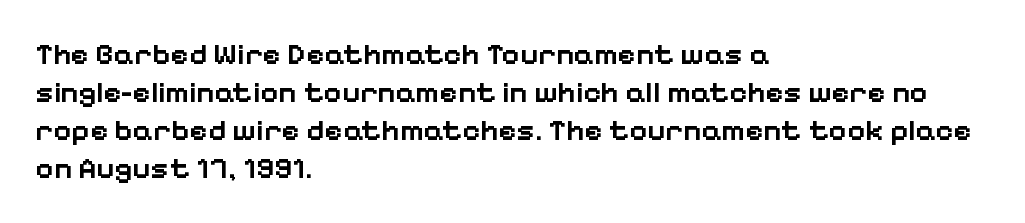
{"serif": "no", "italic": "no", "bold": "semi", "weight": "semibold", "width": "normal", "stroke_contrast": "low", "x_height": "medium", "monospaced": "no", "underline": "no", "align": "left", "line_spacing_ratio": 1.23, "letter_spacing": "normal", "letter_spacing_em": 0.0, "glyph_px": 31}
